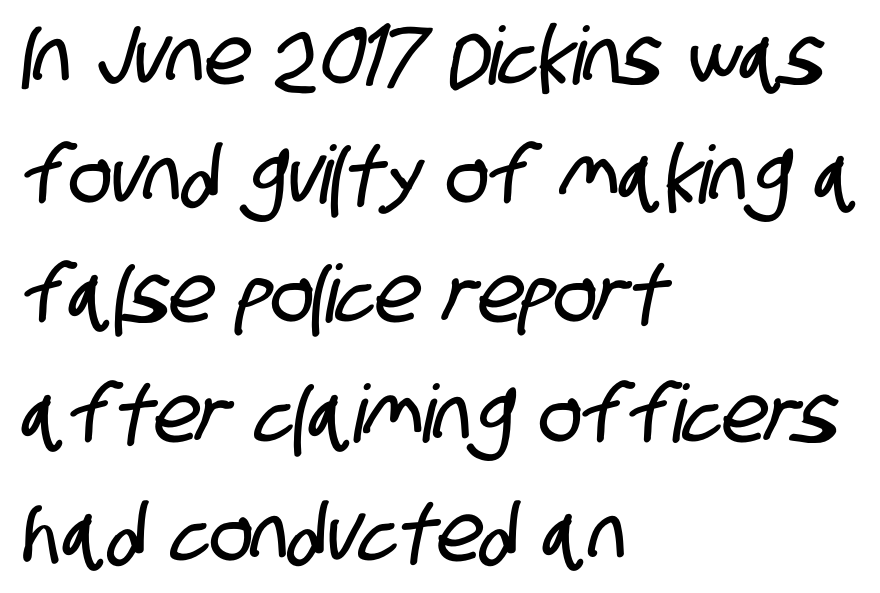
{"serif": "no", "width": "condensed", "stroke_contrast": "low", "x_height": "large", "monospaced": "no", "underline": "no", "align": "left", "line_spacing": "normal", "line_spacing_ratio": 1.49, "letter_spacing": "normal", "letter_spacing_em": 0.0, "glyph_px": 80}
